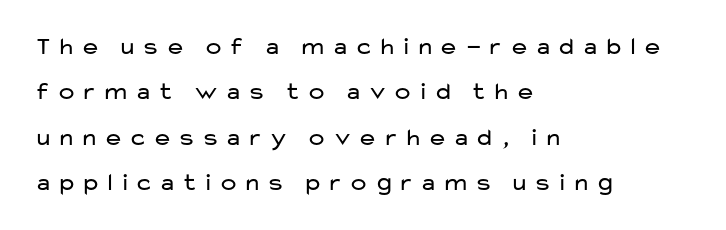
The image shows 25 px text type, upright; set left-aligned, line spacing 1.82x, not underlined.
